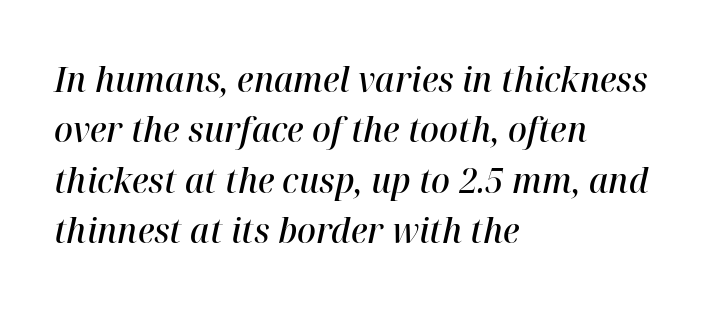
Q: Is the text bold? A: Semi-bold.
Q: Is the text italic (slanted)? A: Yes, it leans right by about 12 degrees.
Q: Is the text underlined? A: No.
Q: How is the paragraph aligned? A: Left-aligned.
Q: Is the spacing between letters normal or unusually wide? A: Normal.
Q: Is the spacing between lines tight, normal or loose? A: Normal.
Q: Width (condensed, normal, or wide)? A: Normal.
Q: Stroke contrast? A: High.
Q: x-height? A: Medium.
Q: Monospaced? A: No.
